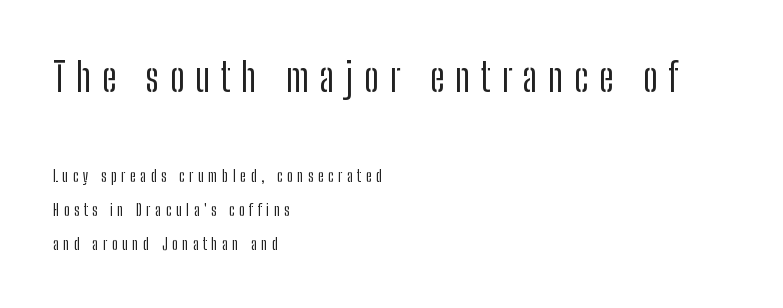
Honestly, the rows look like they've been pulled way apart. In this sample the first text group is rendered at the bigger scale. Note the varied advance widths — an 'i' is clearly narrower than an 'm'. Students, note that the glyphs here are deliberately spaced far apart. These lines are set flush left with a ragged right edge.
